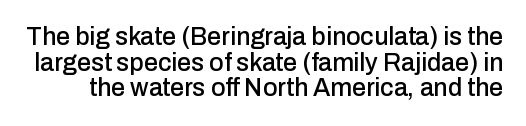
{"italic": "no", "underline": "no", "line_spacing": "tight", "line_spacing_ratio": 1.03, "letter_spacing": "normal", "letter_spacing_em": 0.0, "glyph_px": 25}
